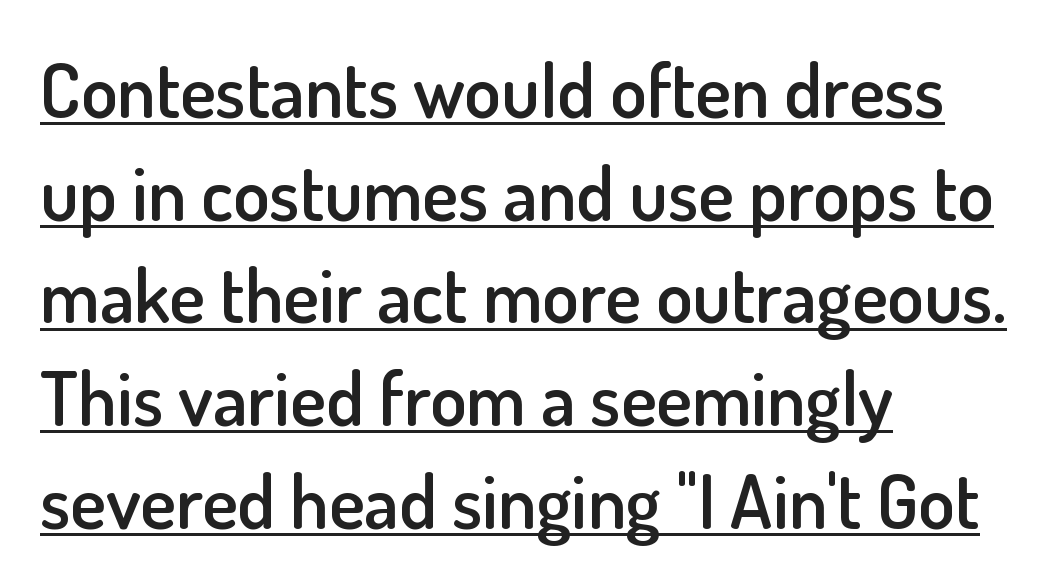
The image shows 75 px semibold sans-serif type, upright; set left-aligned, normal line spacing (1.37x), normal letter spacing, underlined; low stroke contrast and a small x-height.
